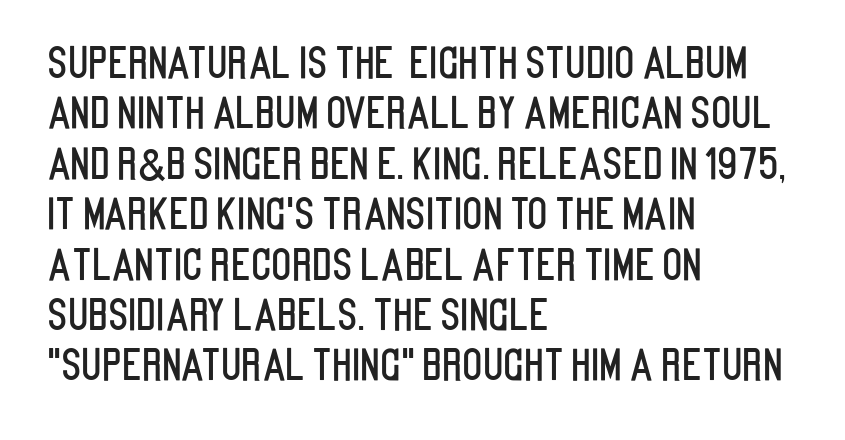
The image shows 42 px condensed sans-serif type, upright; set left-aligned, line spacing 1.2x, normal letter spacing, not underlined; low stroke contrast and a large x-height.
